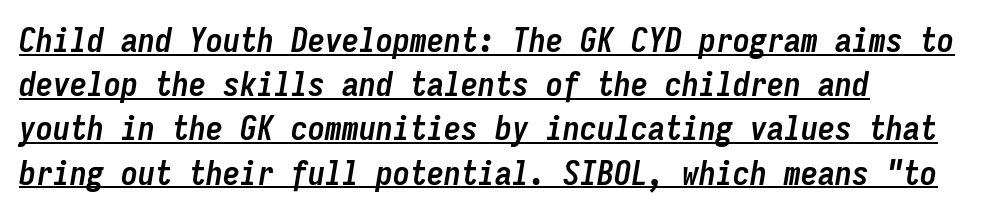
{"italic": "yes", "lean": "right", "slant_degrees": 9, "bold": "yes", "weight": "semibold", "width": "condensed", "stroke_contrast": "low", "x_height": "medium", "monospaced": "yes", "underline": "yes", "align": "left", "line_spacing": "normal", "line_spacing_ratio": 1.3, "letter_spacing": "normal", "letter_spacing_em": 0.0, "glyph_px": 34}
